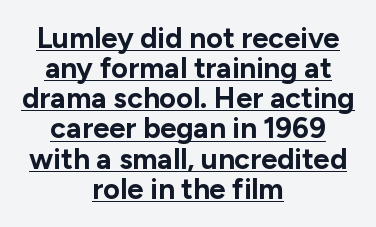
The image shows 29 px bold sans-serif type, upright; set centered, tight line spacing (1.04x), normal letter spacing, underlined; low stroke contrast and a medium x-height.
